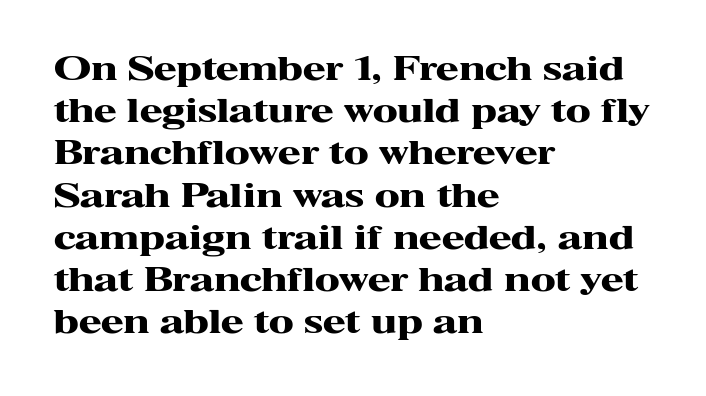
{"serif": "yes", "italic": "no", "bold": "yes", "weight": "heavy", "width": "wide", "stroke_contrast": "high", "x_height": "medium", "monospaced": "no", "underline": "no", "align": "left", "line_spacing": "normal", "line_spacing_ratio": 1.28, "letter_spacing": "normal", "letter_spacing_em": 0.0, "glyph_px": 33}
